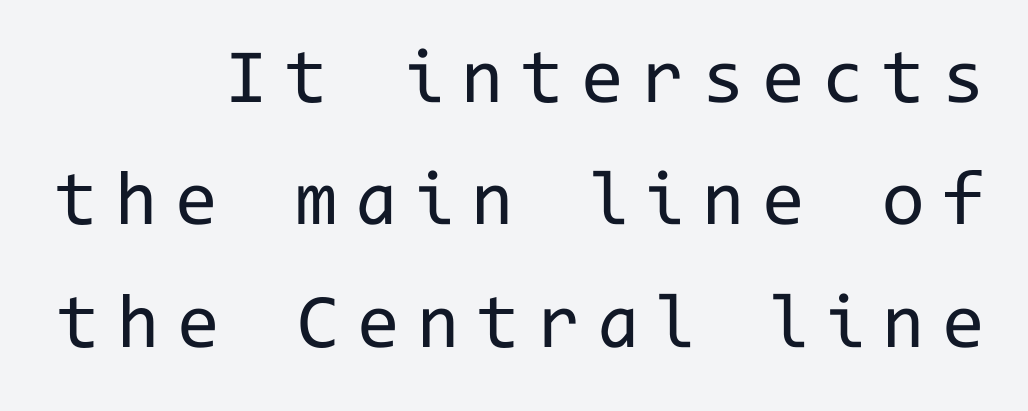
A typesetter would call this monospace, since all characters share one set width. Nothing sits at the stroke ends, so this counts as sans-serif. Glyph-to-glyph distance is far greater than everyday printed text. Notice how the passage keeps a crisp vertical edge on the right only. Rendered with straight, roman letterforms. Has an underline been added? It has not.
